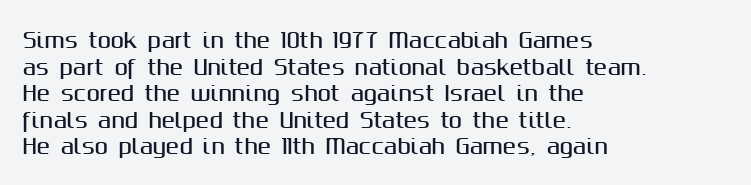
Q: Is the text italic (slanted)? A: No, it is upright.
Q: Is the text underlined? A: No.
Q: How is the paragraph aligned? A: Left-aligned.
Q: Is the spacing between letters normal or unusually wide? A: Normal.
Q: Is the spacing between lines tight, normal or loose? A: Normal.
